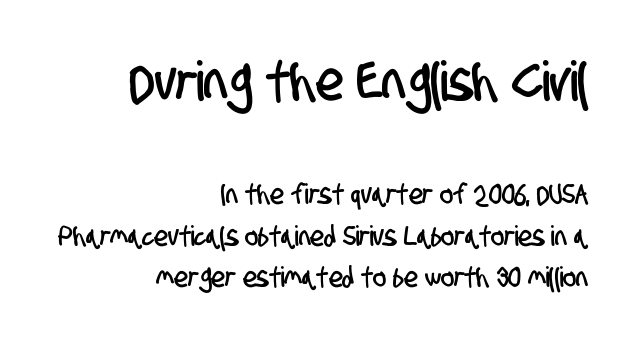
The image shows 55 px condensed sans-serif type; set right-aligned, normal line spacing (1.48x), normal letter spacing, not underlined; the first (top) block is 1.96x larger; low stroke contrast and a large x-height.
